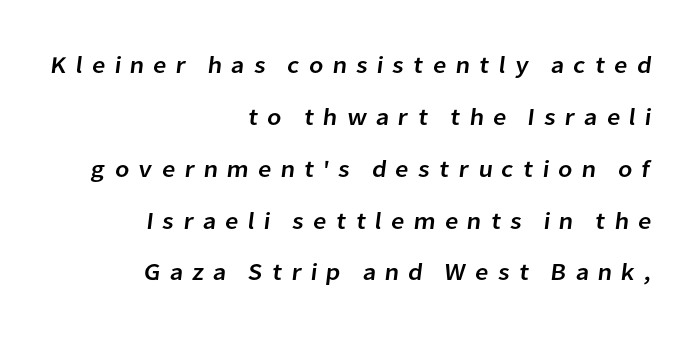
Quick note: interline space is abundant. A typesetter would call this heavily tracked-out type. These lines stack with their right ends in a neat column. Plain, unruled lines of type.
